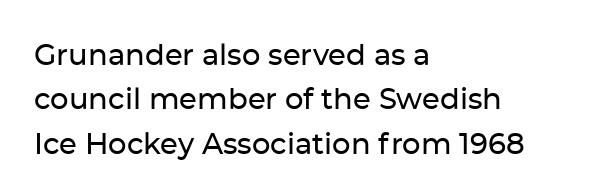
{"serif": "no", "italic": "no", "width": "normal", "stroke_contrast": "low", "x_height": "medium", "monospaced": "no", "underline": "no", "align": "left", "line_spacing": "normal", "line_spacing_ratio": 1.53, "letter_spacing": "normal", "letter_spacing_em": 0.0, "glyph_px": 29}
